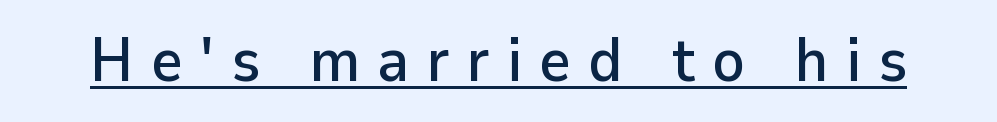
Tall strokes in this sample are plumb rather than angled. Is there an underline? Yes — a line sits under the letters. The text was rendered using a sans face with plain stroke endings. The tracking reads as deliberately expanded to a designer's eye. Character widths vary here, with narrow letters taking less room than wide ones.
